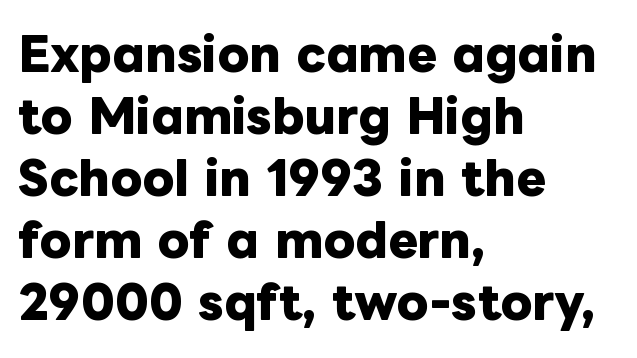
Q: Is the text bold? A: Yes.
Q: Is the text italic (slanted)? A: No, it is upright.
Q: Is the text underlined? A: No.
Q: How is the paragraph aligned? A: Left-aligned.
Q: Is the spacing between letters normal or unusually wide? A: Normal.
Q: Is the spacing between lines tight, normal or loose? A: Normal.
Q: Width (condensed, normal, or wide)? A: Normal.
Q: Stroke contrast? A: Low.
Q: x-height? A: Medium.
Q: Monospaced? A: No.
